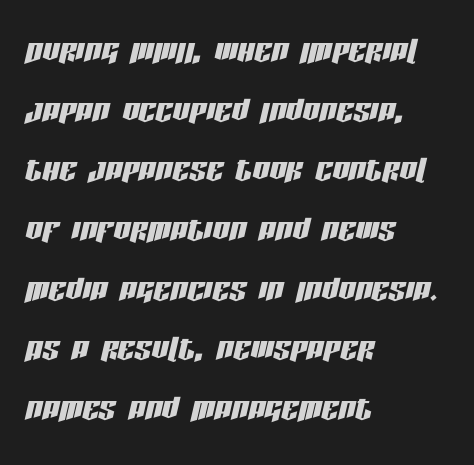
Q: Is the text italic (slanted)? A: Yes, it leans right by about 13 degrees.
Q: Is the text underlined? A: No.
Q: How is the paragraph aligned? A: Left-aligned.
Q: Is the spacing between letters normal or unusually wide? A: Normal.
Q: Is the spacing between lines tight, normal or loose? A: Normal.
Q: Width (condensed, normal, or wide)? A: Condensed.
Q: Stroke contrast? A: Low.
Q: x-height? A: Large.
Q: Monospaced? A: No.
